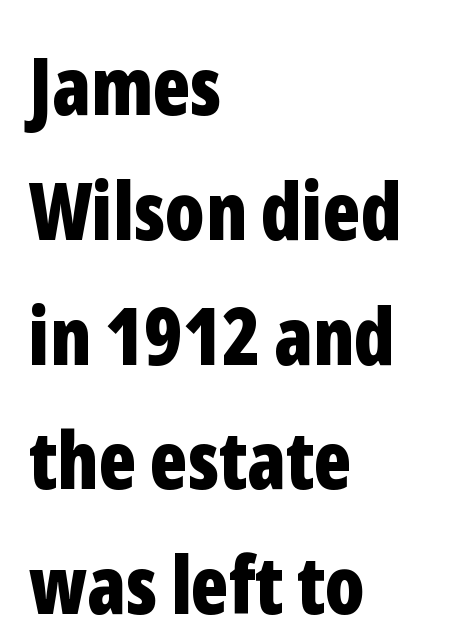
The image shows 80 px bold, condensed sans-serif type, upright; set left-aligned, normal line spacing (1.56x), normal letter spacing, not underlined; low stroke contrast and a medium x-height.
